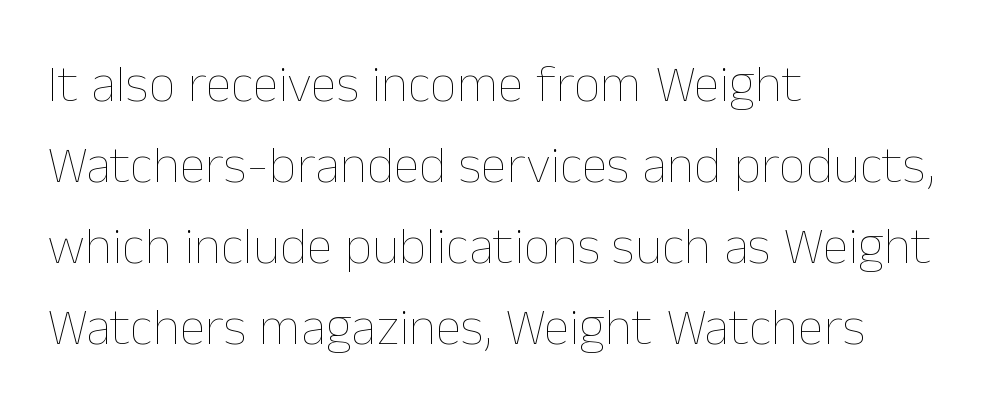
{"italic": "no", "bold": "no", "weight": "thin", "width": "normal", "stroke_contrast": "low", "x_height": "medium", "monospaced": "no", "underline": "no", "align": "left", "line_spacing": "normal", "line_spacing_ratio": 1.53, "letter_spacing": "normal", "letter_spacing_em": 0.0, "glyph_px": 53}
